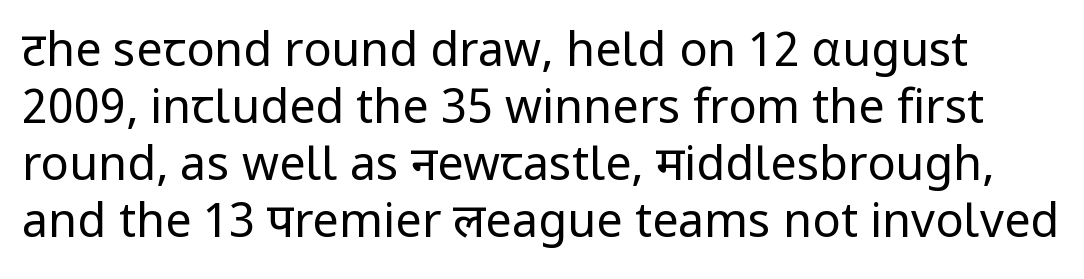
{"serif": "no", "italic": "no", "bold": "no", "weight": "regular", "width": "normal", "stroke_contrast": "low", "x_height": "medium", "monospaced": "no", "underline": "no", "line_spacing_ratio": 1.21, "letter_spacing": "normal", "letter_spacing_em": 0.0, "glyph_px": 47}
